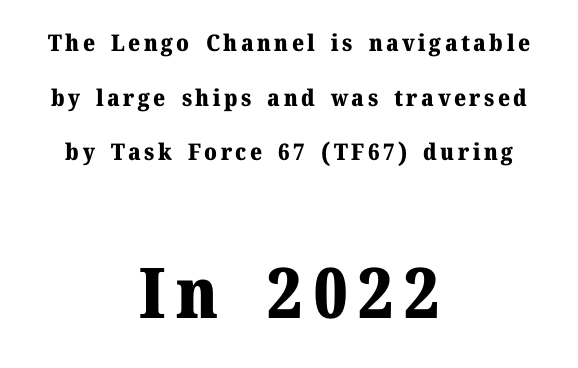
The image shows 70 px heavy serif type, upright; set centered, loose line spacing (2.37x), not underlined; the second (bottom) block is 3.04x larger; medium stroke contrast and a medium x-height.
